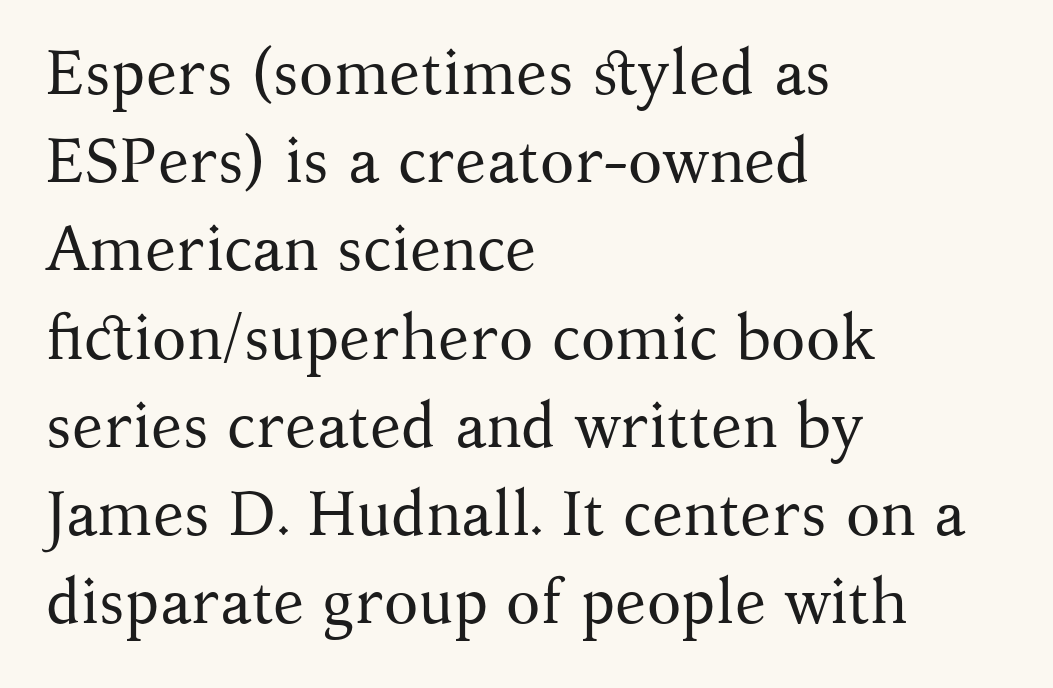
Q: Is the text bold? A: No.
Q: Is the text italic (slanted)? A: No, it is upright.
Q: Is the typeface a serif or a sans-serif typeface? A: Serif.
Q: Is the text underlined? A: No.
Q: How is the paragraph aligned? A: Left-aligned.
Q: Is the spacing between letters normal or unusually wide? A: Normal.
Q: Is the spacing between lines tight, normal or loose? A: Normal.
Q: Width (condensed, normal, or wide)? A: Normal.
Q: Stroke contrast? A: Medium.
Q: x-height? A: Medium.
Q: Monospaced? A: No.
